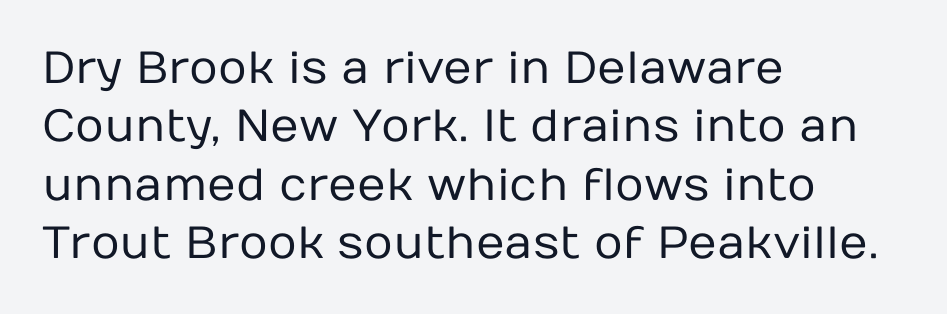
{"serif": "no", "italic": "no", "bold": "no", "weight": "regular", "width": "normal", "stroke_contrast": "low", "x_height": "medium", "monospaced": "no", "underline": "no", "align": "left", "line_spacing": "normal", "line_spacing_ratio": 1.3, "letter_spacing": "normal", "letter_spacing_em": 0.0, "glyph_px": 45}
